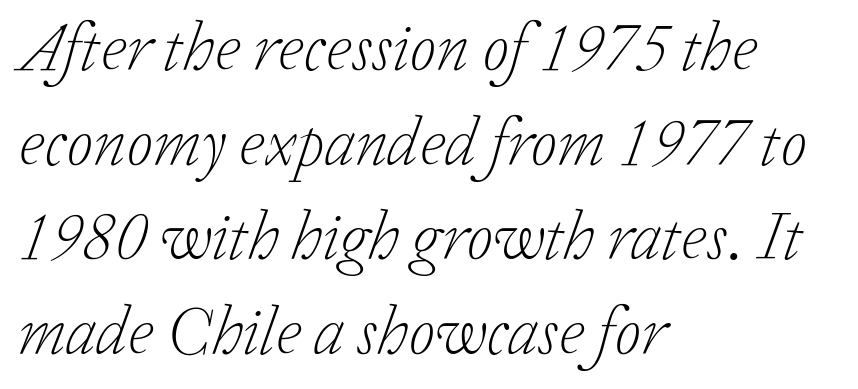
{"serif": "yes", "italic": "yes", "lean": "right", "slant_degrees": 20, "bold": "no", "weight": "light", "width": "normal", "stroke_contrast": "low", "x_height": "medium", "monospaced": "no", "underline": "no", "align": "left", "line_spacing": "normal", "line_spacing_ratio": 1.39, "letter_spacing": "normal", "letter_spacing_em": 0.0, "glyph_px": 68}
